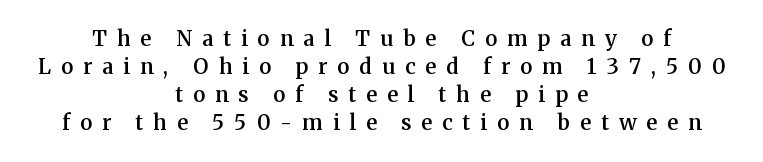
Q: Is the text bold? A: Semi-bold.
Q: Is the text italic (slanted)? A: No, it is upright.
Q: Is the text underlined? A: No.
Q: How is the paragraph aligned? A: Centered.
Q: Is the spacing between letters normal or unusually wide? A: Unusually wide.
Q: Is the spacing between lines tight, normal or loose? A: Normal.
